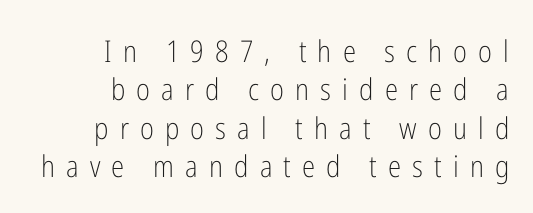
The image shows 30 px light, condensed sans-serif type, upright; set right-aligned, normal line spacing (1.28x), unusually wide letter spacing (+0.37 em), not underlined; low stroke contrast and a medium x-height.
